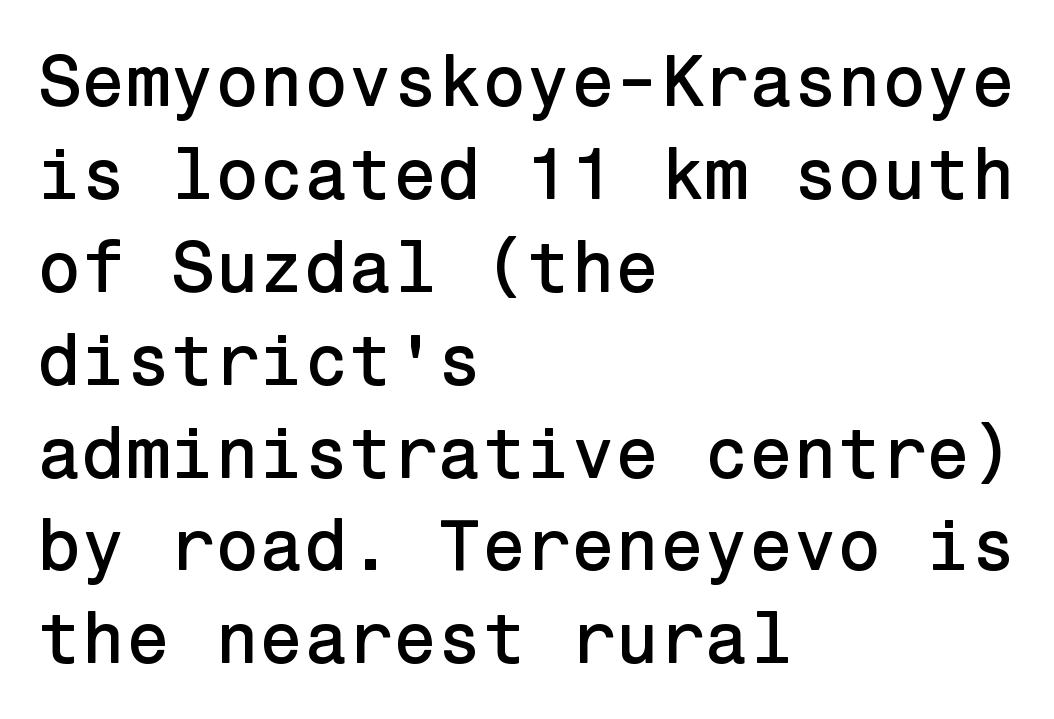
Q: Is the text italic (slanted)? A: No, it is upright.
Q: Is the typeface a serif or a sans-serif typeface? A: Sans-serif.
Q: Is the text underlined? A: No.
Q: How is the paragraph aligned? A: Left-aligned.
Q: Is the spacing between letters normal or unusually wide? A: Normal.
Q: Is the spacing between lines tight, normal or loose? A: Normal.
Q: Width (condensed, normal, or wide)? A: Normal.
Q: Stroke contrast? A: Low.
Q: x-height? A: Medium.
